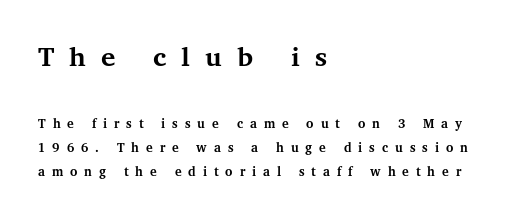
Q: Is the text bold? A: Yes.
Q: Is the text italic (slanted)? A: No, it is upright.
Q: Is the typeface a serif or a sans-serif typeface? A: Serif.
Q: Is the text underlined? A: No.
Q: How is the paragraph aligned? A: Left-aligned.
Q: Is the spacing between letters normal or unusually wide? A: Unusually wide.
Q: Which block of text is set in a larger size, the first (top) or the second (bottom)? A: The first (top) one.
Q: Width (condensed, normal, or wide)? A: Normal.
Q: Stroke contrast? A: Medium.
Q: x-height? A: Medium.
Q: Monospaced? A: No.
